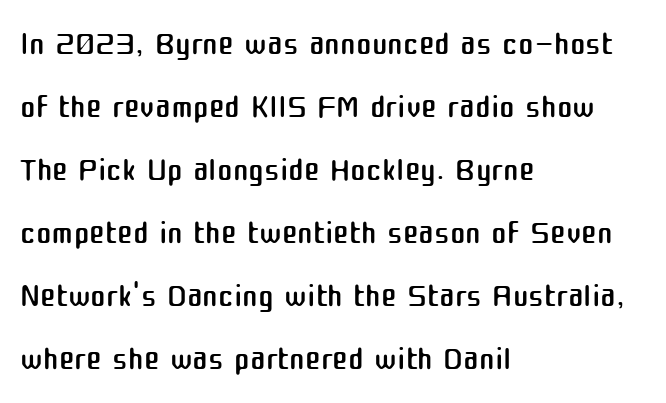
{"serif": "no", "italic": "no", "bold": "no", "weight": "regular", "width": "normal", "stroke_contrast": "medium", "x_height": "medium", "monospaced": "no", "underline": "no", "align": "left", "line_spacing": "normal", "line_spacing_ratio": 1.34, "letter_spacing": "normal", "letter_spacing_em": 0.0, "glyph_px": 47}
